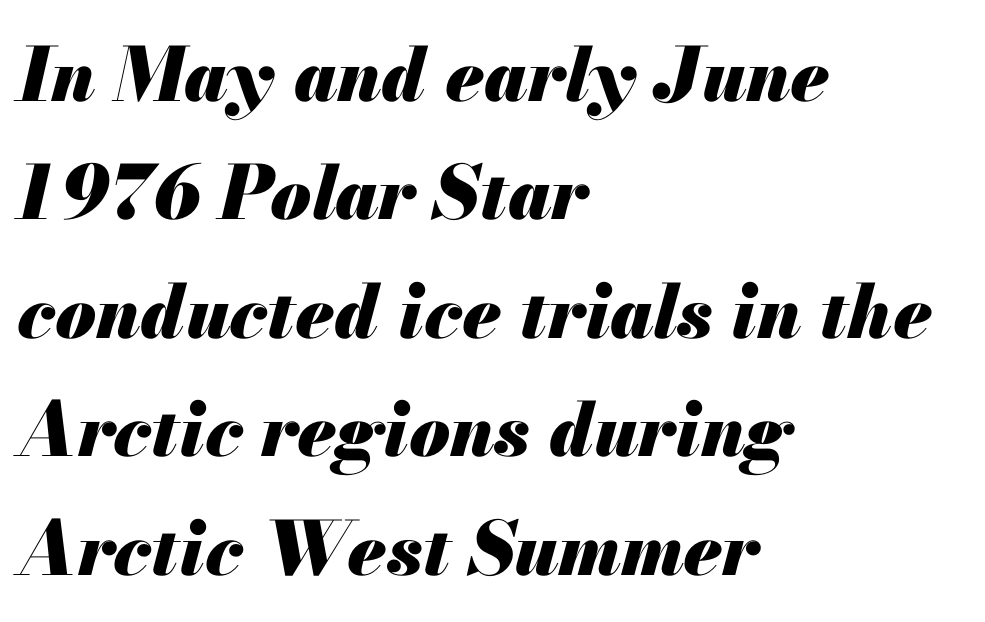
{"italic": "yes", "lean": "right", "slant_degrees": 13, "bold": "yes", "weight": "heavy", "width": "normal", "stroke_contrast": "medium", "x_height": "small", "monospaced": "no", "underline": "no", "align": "left", "line_spacing": "normal", "line_spacing_ratio": 1.6, "letter_spacing": "normal", "letter_spacing_em": 0.0, "glyph_px": 74}
